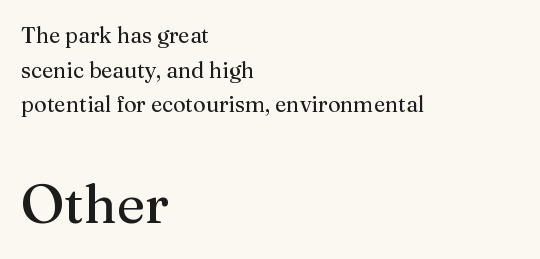
{"serif": "yes", "italic": "no", "bold": "no", "weight": "regular", "width": "normal", "stroke_contrast": "medium", "x_height": "medium", "monospaced": "no", "underline": "no", "align": "left", "line_spacing": "normal", "line_spacing_ratio": 1.57, "letter_spacing": "normal", "letter_spacing_em": 0.0, "larger_block": "second", "size_ratio": 2.5, "glyph_px": 55}
